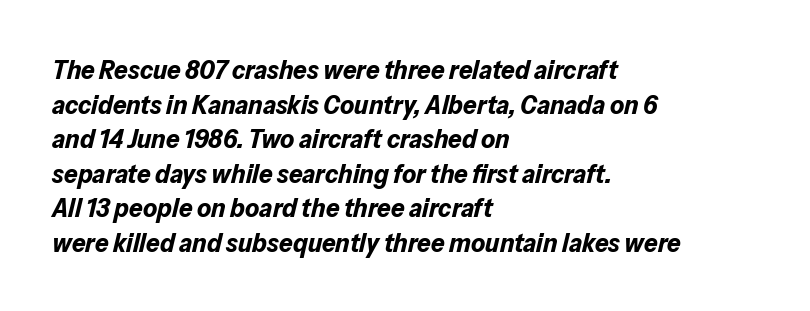
Q: Is the text bold? A: Yes.
Q: Is the text italic (slanted)? A: Yes, it leans right by about 13 degrees.
Q: Is the text underlined? A: No.
Q: How is the paragraph aligned? A: Left-aligned.
Q: Is the spacing between letters normal or unusually wide? A: Normal.
Q: Is the spacing between lines tight, normal or loose? A: Normal.
